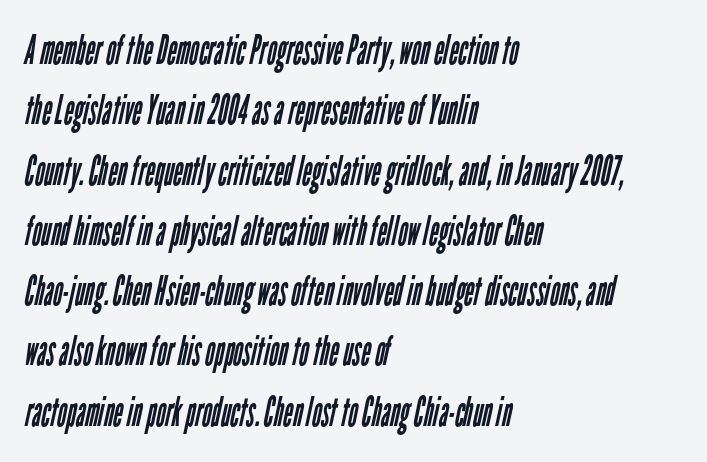
Each word holds together tightly as a unit, with standard inter-letter gaps. You could not count columns in this text — the font is proportionally spaced. Regarding leading, the lines here are spaced in the standard way. Each letter's strokes conclude bluntly, with no projecting serifs. Nothing heavy about these letters — not bold at all. A classic flush-left, rag-right setting is used for this passage.
